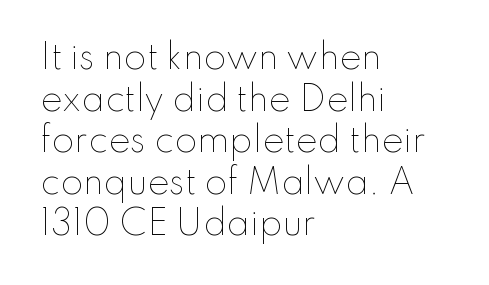
The letterforms sit at book weight or below. Descenders hang freely into open space. The letters stand upright; this is a roman face. Note the varied advance widths — an 'i' is clearly narrower than an 'm'. Which margin do the lines hug? The left one — the right edge is uneven.
